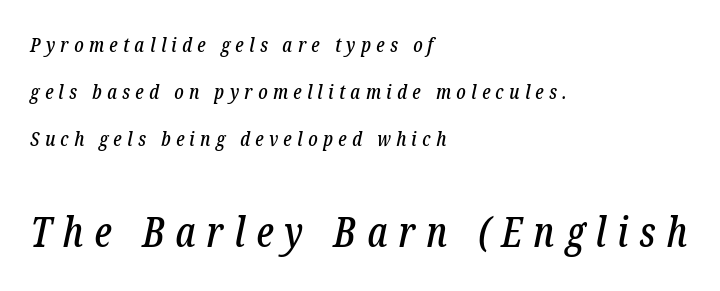
{"serif": "yes", "italic": "yes", "lean": "right", "slant_degrees": 12, "width": "condensed", "stroke_contrast": "low", "x_height": "medium", "monospaced": "no", "underline": "no", "align": "left", "line_spacing": "loose", "line_spacing_ratio": 2.34, "letter_spacing": "wide", "letter_spacing_em": 0.27, "larger_block": "second", "size_ratio": 2.05, "glyph_px": 41}
